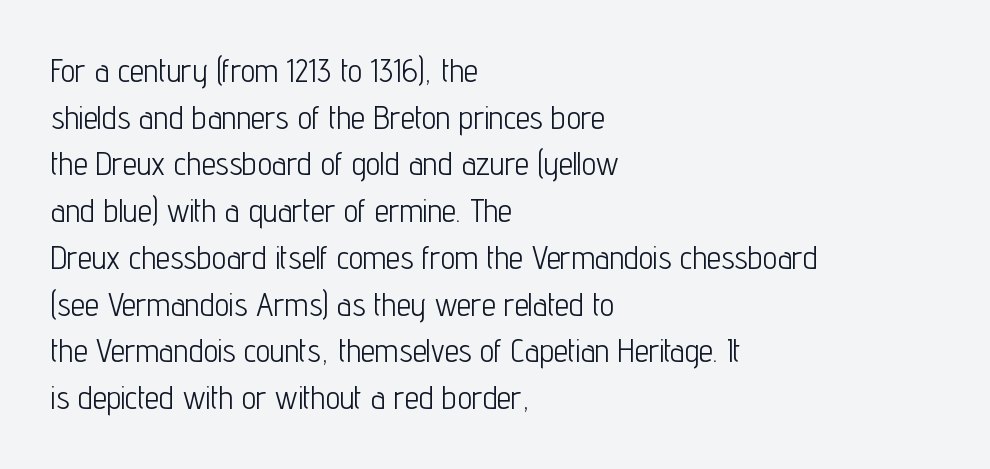
Q: Is the text bold? A: No.
Q: Is the text italic (slanted)? A: No, it is upright.
Q: Is the typeface a serif or a sans-serif typeface? A: Sans-serif.
Q: Is the text underlined? A: No.
Q: How is the paragraph aligned? A: Left-aligned.
Q: Is the spacing between letters normal or unusually wide? A: Normal.
Q: Is the spacing between lines tight, normal or loose? A: Normal.
Q: Width (condensed, normal, or wide)? A: Condensed.
Q: Stroke contrast? A: Low.
Q: x-height? A: Medium.
Q: Monospaced? A: No.
